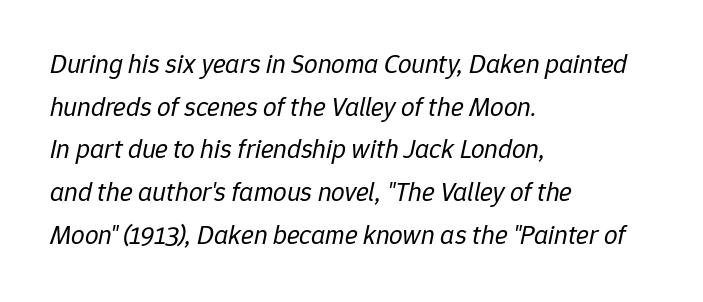
{"italic": "yes", "lean": "right", "slant_degrees": 12, "bold": "no", "underline": "no", "align": "left", "line_spacing": "normal", "line_spacing_ratio": 1.58, "letter_spacing": "normal", "letter_spacing_em": 0.0, "glyph_px": 27}
